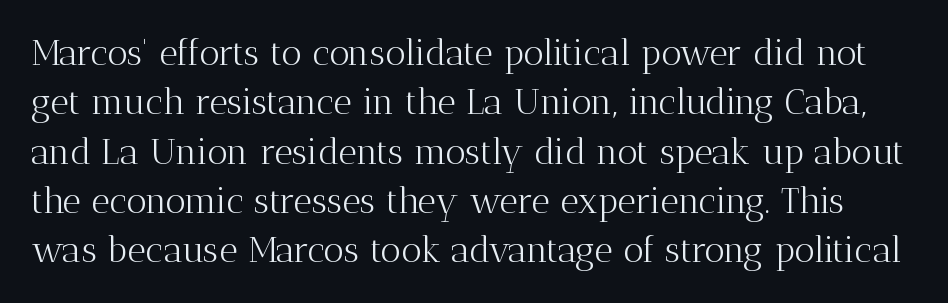
Students, observe: this is what conventionally led text looks like. The space beneath each line is pristine and unruled. Proportional: the letters do not fall into vertical columns. Each letter's strokes conclude with small projecting serifs.
